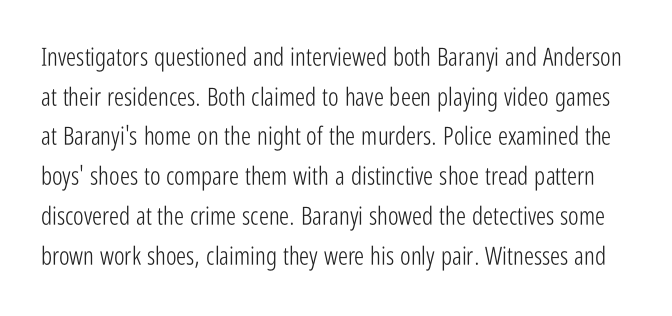
The image shows 25 px text type, upright; set normal line spacing (1.59x), normal letter spacing, not underlined.
